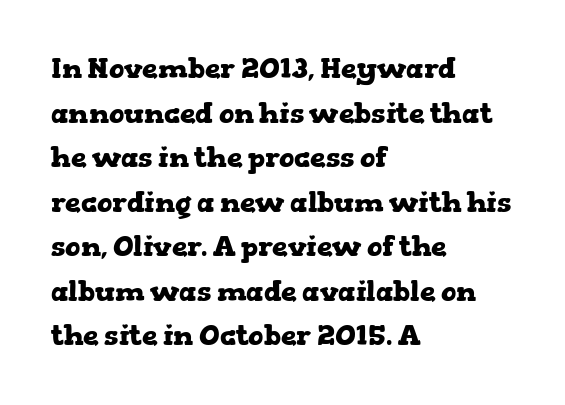
Q: Is the text bold? A: Yes.
Q: Is the text italic (slanted)? A: No, it is upright.
Q: Is the typeface a serif or a sans-serif typeface? A: Serif.
Q: Is the text underlined? A: No.
Q: How is the paragraph aligned? A: Left-aligned.
Q: Is the spacing between letters normal or unusually wide? A: Normal.
Q: Is the spacing between lines tight, normal or loose? A: Normal.
Q: Width (condensed, normal, or wide)? A: Wide.
Q: Stroke contrast? A: Low.
Q: x-height? A: Medium.
Q: Monospaced? A: No.
